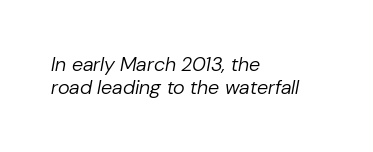
The image shows 20 px text type, italic (leaning right); set left-aligned, tight line spacing (1.15x), normal letter spacing, not underlined.
